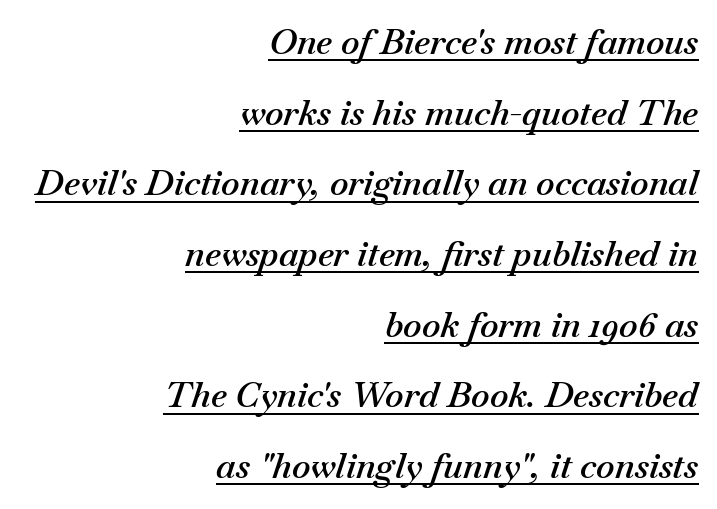
Q: Is the text bold? A: Semi-bold.
Q: Is the text italic (slanted)? A: Yes, it leans right by about 18 degrees.
Q: Is the text underlined? A: Yes.
Q: How is the paragraph aligned? A: Right-aligned.
Q: Is the spacing between letters normal or unusually wide? A: Normal.
Q: Is the spacing between lines tight, normal or loose? A: Loose.
Q: Width (condensed, normal, or wide)? A: Normal.
Q: Stroke contrast? A: Medium.
Q: x-height? A: Small.
Q: Monospaced? A: No.
